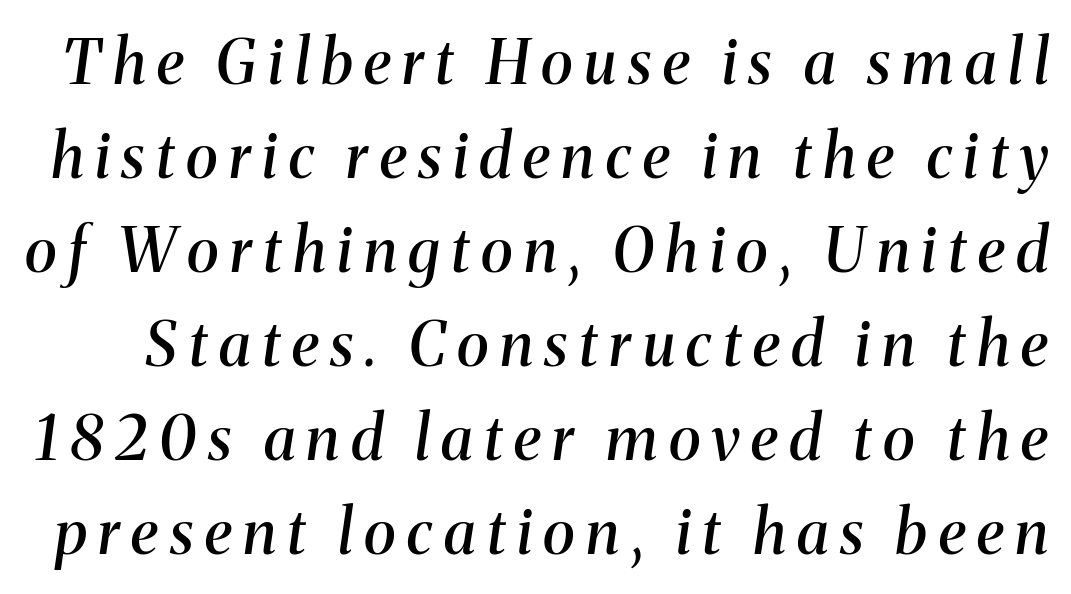
Q: Is the text bold? A: Semi-bold.
Q: Is the text italic (slanted)? A: Yes, it leans right by about 8 degrees.
Q: Is the typeface a serif or a sans-serif typeface? A: Serif.
Q: Is the text underlined? A: No.
Q: Is the spacing between lines tight, normal or loose? A: Normal.
Q: Width (condensed, normal, or wide)? A: Normal.
Q: Stroke contrast? A: Medium.
Q: x-height? A: Medium.
Q: Monospaced? A: No.
